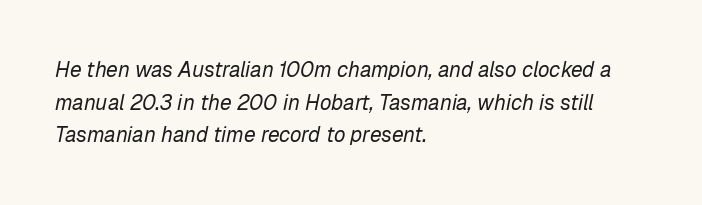
The horizontal fit of the characters is conventional and even. Every row of glyphs begins at an identical x-position on the left. You can tell it's italic because the verticals aren't actually vertical. Weight class: somewhere from thin through regular. The rows are spaced the way most documents space them.
